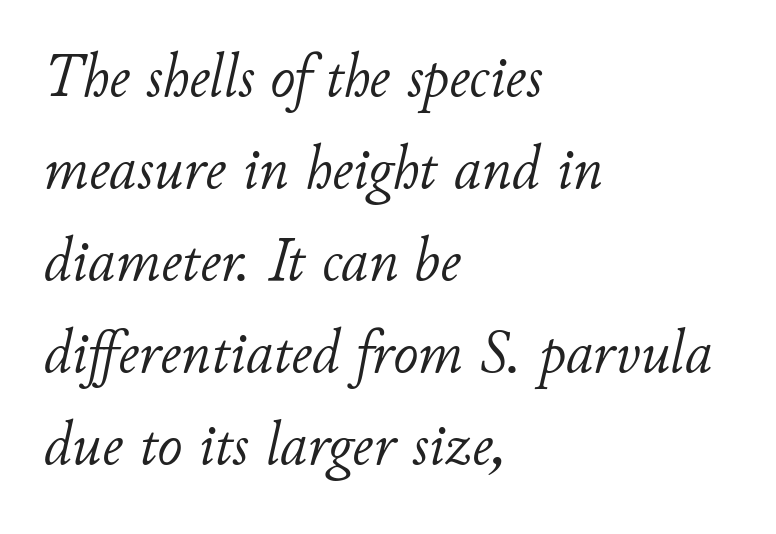
Each stroke keeps to a modest, everyday thickness or less. The foot of each line stays bare and open. The rows are spaced the way most documents space them. The typography opts for an oblique posture over an upright one. Here the designer chose a conventional face with non-uniform glyph widths. The lines in this sample share a left origin and differ only in where they stop.
